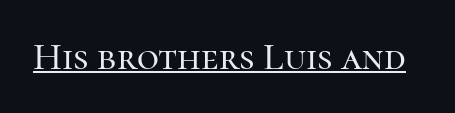
The image shows 38 px serif type, upright; set normal letter spacing, underlined; high stroke contrast and a medium x-height.
